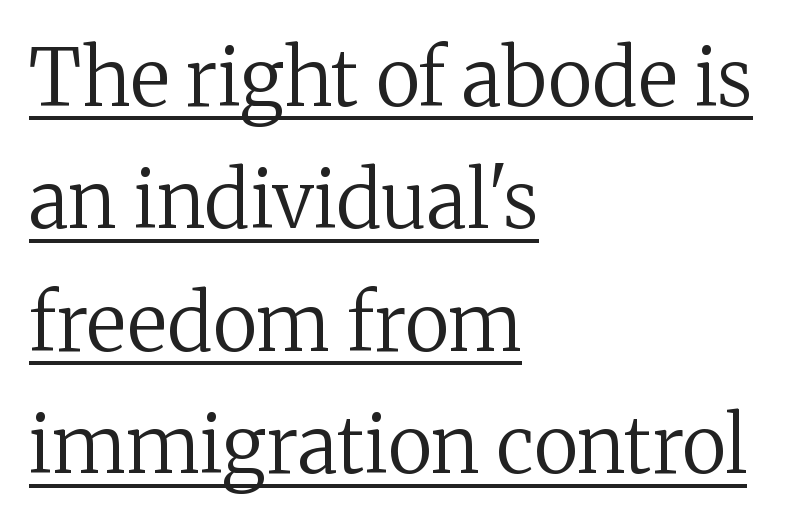
Q: Is the text bold? A: No.
Q: Is the text italic (slanted)? A: No, it is upright.
Q: Is the typeface a serif or a sans-serif typeface? A: Serif.
Q: Is the text underlined? A: Yes.
Q: How is the paragraph aligned? A: Left-aligned.
Q: Is the spacing between letters normal or unusually wide? A: Normal.
Q: Is the spacing between lines tight, normal or loose? A: Normal.
Q: Width (condensed, normal, or wide)? A: Normal.
Q: Stroke contrast? A: Medium.
Q: x-height? A: Medium.
Q: Monospaced? A: No.
